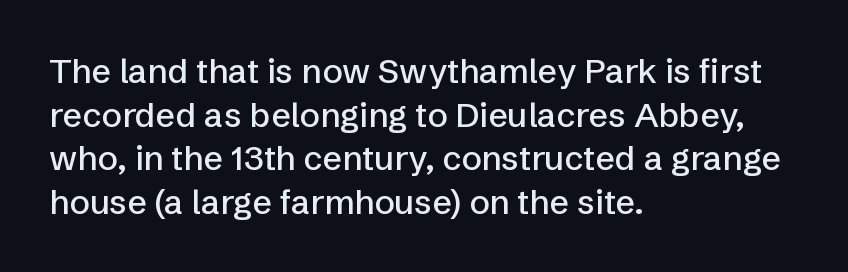
Q: Is the text italic (slanted)? A: No, it is upright.
Q: Is the typeface a serif or a sans-serif typeface? A: Sans-serif.
Q: Is the text underlined? A: No.
Q: How is the paragraph aligned? A: Left-aligned.
Q: Is the spacing between letters normal or unusually wide? A: Normal.
Q: Is the spacing between lines tight, normal or loose? A: Normal.
Q: Width (condensed, normal, or wide)? A: Normal.
Q: Stroke contrast? A: Low.
Q: x-height? A: Medium.
Q: Monospaced? A: No.
